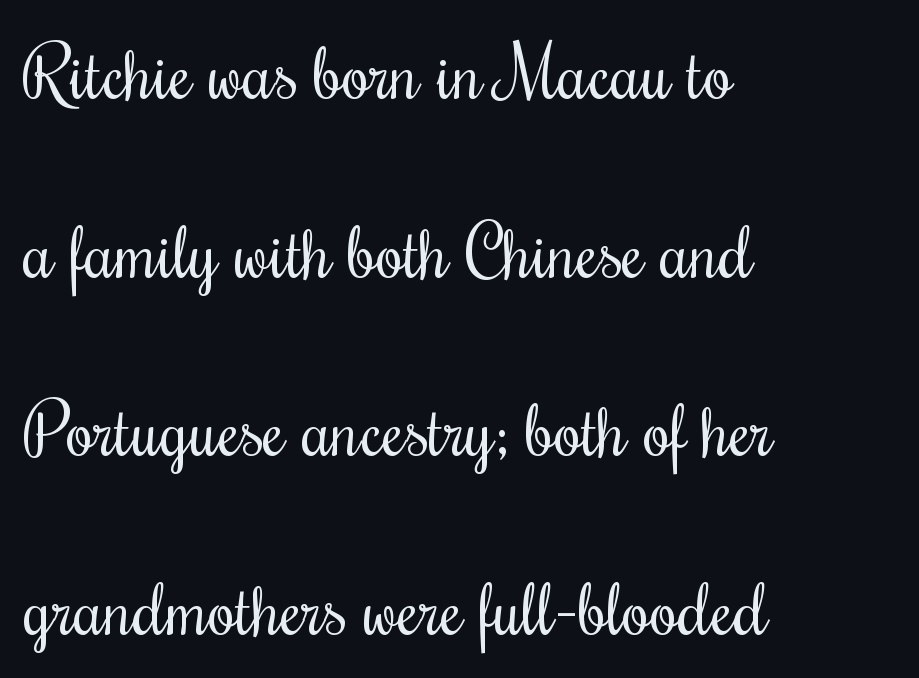
{"serif": "yes", "bold": "no", "weight": "regular", "width": "condensed", "stroke_contrast": "medium", "x_height": "small", "monospaced": "no", "underline": "no", "align": "left", "line_spacing": "loose", "line_spacing_ratio": 2.48, "letter_spacing": "normal", "letter_spacing_em": 0.0, "glyph_px": 72}
